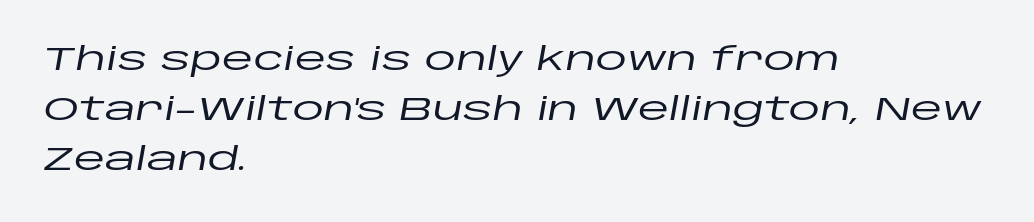
Every row of glyphs begins at an identical x-position on the left. The face used here has a pronounced slope to its letters. Between one letter and the next there's only the usual sliver of space. Underline: absent. Regarding leading, the lines here are spaced in the standard way.
